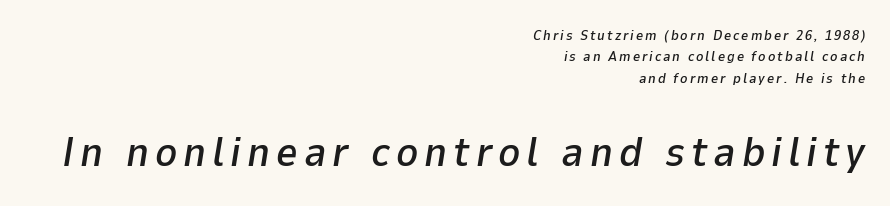
{"italic": "yes", "lean": "right", "slant_degrees": 9, "width": "normal", "stroke_contrast": "low", "x_height": "medium", "monospaced": "no", "underline": "no", "align": "right", "line_spacing": "normal", "line_spacing_ratio": 1.53, "larger_block": "second", "size_ratio": 3.0, "glyph_px": 42}
